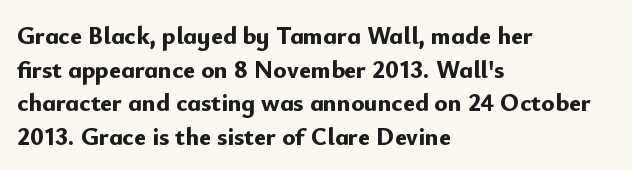
{"italic": "no", "bold": "yes", "underline": "no", "align": "left", "line_spacing": "normal", "line_spacing_ratio": 1.35, "letter_spacing": "normal", "letter_spacing_em": 0.0, "glyph_px": 25}
